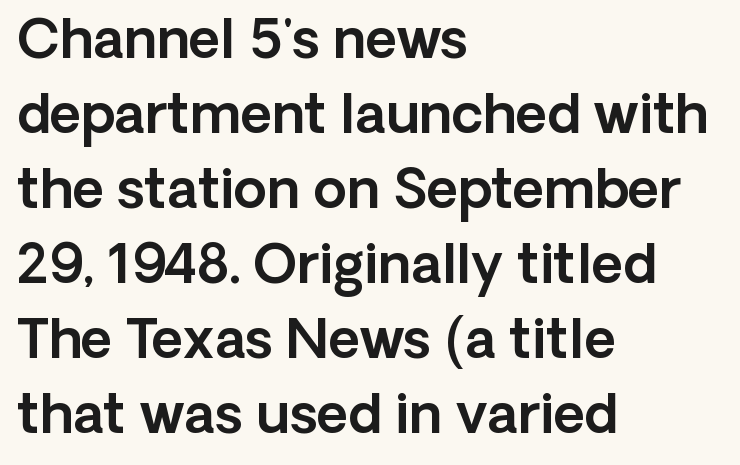
{"serif": "no", "italic": "no", "width": "normal", "x_height": "medium", "monospaced": "no", "underline": "no", "align": "left", "line_spacing": "normal", "line_spacing_ratio": 1.39, "letter_spacing": "normal", "letter_spacing_em": 0.0, "glyph_px": 54}
